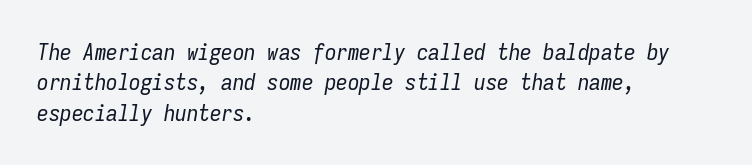
A quiet, ordinary-to-light weight characterises the typeface. The lines are quadded left. Evenly set lines give the paragraph a standard silhouette. Quick note: italic. The foot of each line stays bare and open.
